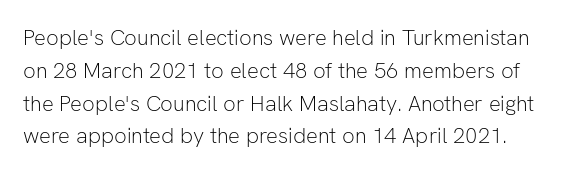
{"italic": "no", "bold": "no", "underline": "no", "line_spacing": "normal", "line_spacing_ratio": 1.49, "letter_spacing": "normal", "letter_spacing_em": 0.0, "glyph_px": 22}
